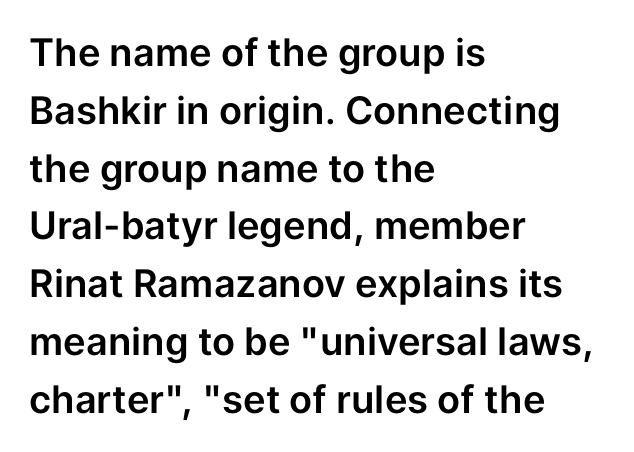
Q: Is the text italic (slanted)? A: No, it is upright.
Q: Is the typeface a serif or a sans-serif typeface? A: Sans-serif.
Q: Is the text underlined? A: No.
Q: How is the paragraph aligned? A: Left-aligned.
Q: Is the spacing between letters normal or unusually wide? A: Normal.
Q: Is the spacing between lines tight, normal or loose? A: Normal.
Q: Width (condensed, normal, or wide)? A: Normal.
Q: Stroke contrast? A: Low.
Q: x-height? A: Medium.
Q: Monospaced? A: No.
